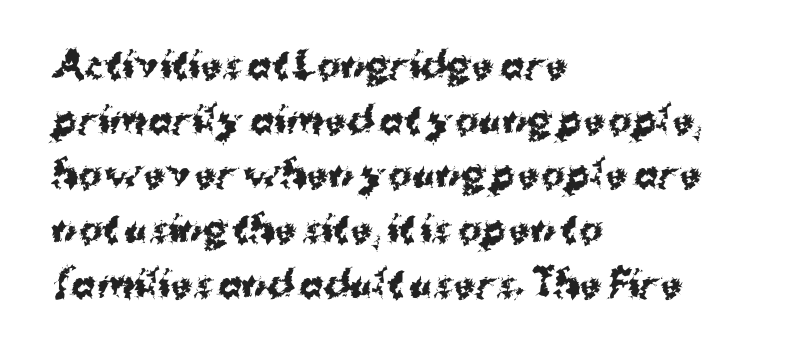
{"serif": "no", "bold": "yes", "weight": "bold", "width": "normal", "stroke_contrast": "medium", "x_height": "medium", "monospaced": "no", "underline": "no", "align": "left", "line_spacing": "normal", "line_spacing_ratio": 1.52, "letter_spacing": "normal", "letter_spacing_em": 0.0, "glyph_px": 36}
